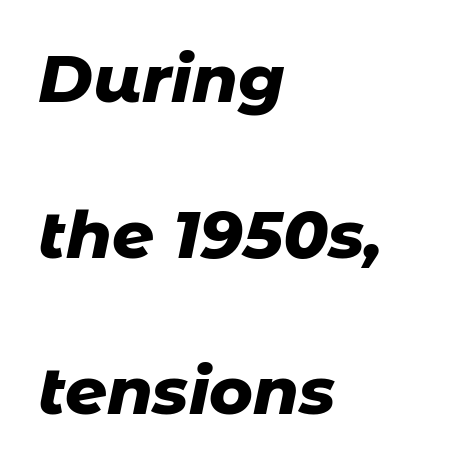
Q: Is the text bold? A: Yes.
Q: Is the text italic (slanted)? A: Yes, it leans right by about 11 degrees.
Q: Is the text underlined? A: No.
Q: How is the paragraph aligned? A: Left-aligned.
Q: Is the spacing between letters normal or unusually wide? A: Normal.
Q: Is the spacing between lines tight, normal or loose? A: Loose.
Q: Width (condensed, normal, or wide)? A: Normal.
Q: Stroke contrast? A: Low.
Q: x-height? A: Medium.
Q: Monospaced? A: No.
